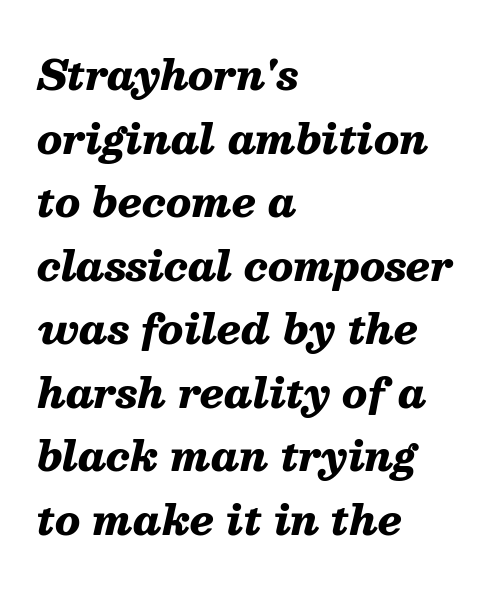
{"italic": "yes", "lean": "right", "slant_degrees": 13, "bold": "yes", "weight": "heavy", "width": "normal", "stroke_contrast": "medium", "x_height": "medium", "monospaced": "no", "underline": "no", "align": "left", "line_spacing": "normal", "line_spacing_ratio": 1.55, "letter_spacing": "normal", "letter_spacing_em": 0.0, "glyph_px": 41}
